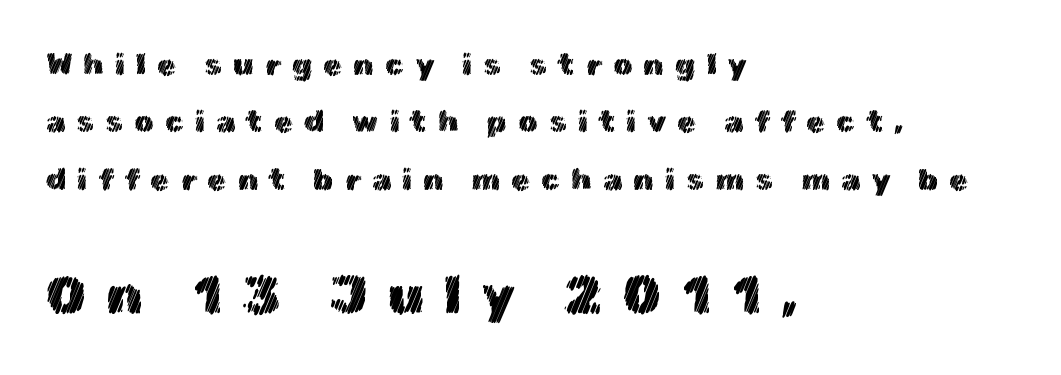
Q: Is the text italic (slanted)? A: No, it is upright.
Q: Is the text underlined? A: No.
Q: How is the paragraph aligned? A: Left-aligned.
Q: Is the spacing between letters normal or unusually wide? A: Unusually wide.
Q: Which block of text is set in a larger size, the first (top) or the second (bottom)? A: The second (bottom) one.
Q: Width (condensed, normal, or wide)? A: Normal.
Q: x-height? A: Medium.
Q: Monospaced? A: No.
